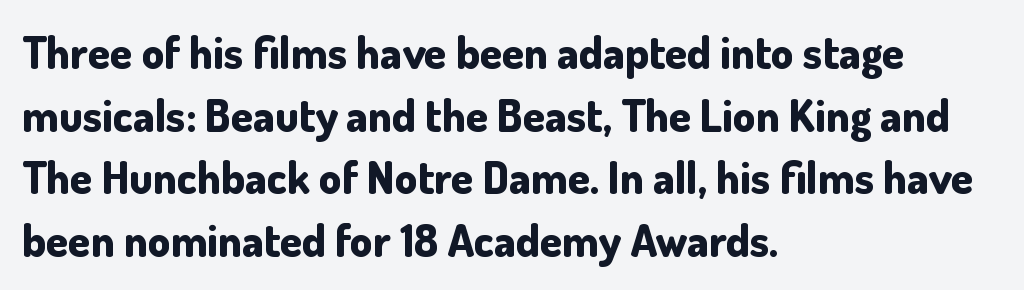
Compared with a centered layout, this one pins lines to the left instead. The letters stand upright; this is a roman face. Evenly set lines give the paragraph a standard silhouette. The designer went with a sans here, leaving each stem footless.
